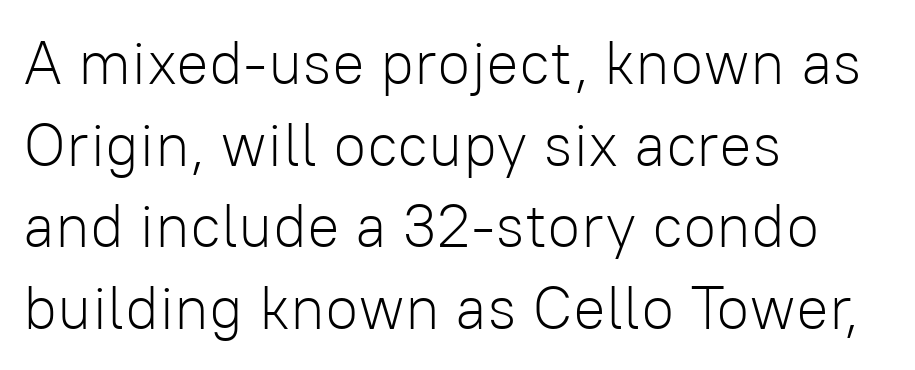
These lines sit exactly where default settings would place them. Italic: no, the glyphs are upright roman. The face used here is a sans, in the tradition of grotesques and geometrics. Nobody touched the tracking dial on this one. All the whitespace from short lines collects on the right. Summary of weight: not heavy and not bold.
